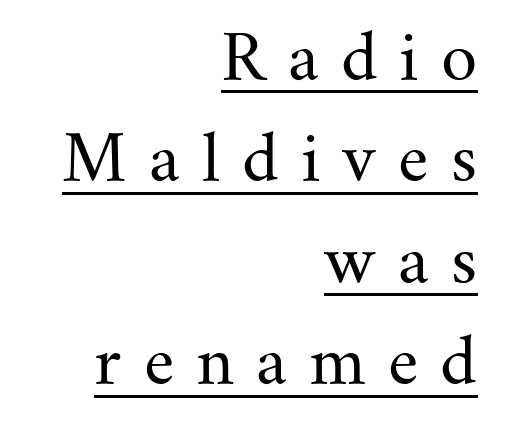
Q: Is the text bold? A: No.
Q: Is the text italic (slanted)? A: No, it is upright.
Q: Is the typeface a serif or a sans-serif typeface? A: Serif.
Q: Is the text underlined? A: Yes.
Q: How is the paragraph aligned? A: Right-aligned.
Q: Is the spacing between letters normal or unusually wide? A: Unusually wide.
Q: Is the spacing between lines tight, normal or loose? A: Normal.
Q: Width (condensed, normal, or wide)? A: Normal.
Q: Stroke contrast? A: Medium.
Q: x-height? A: Small.
Q: Monospaced? A: No.
